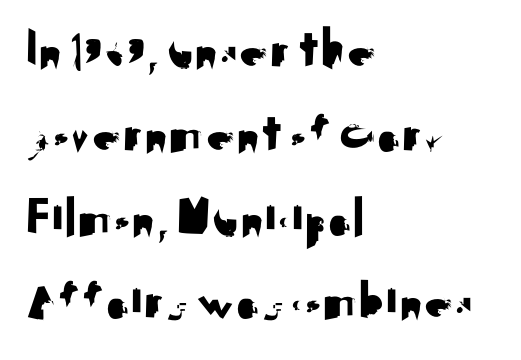
{"serif": "no", "italic": "no", "width": "normal", "stroke_contrast": "medium", "x_height": "small", "monospaced": "no", "underline": "no", "align": "left", "line_spacing": "normal", "line_spacing_ratio": 1.47, "letter_spacing": "normal", "letter_spacing_em": 0.0, "glyph_px": 57}
